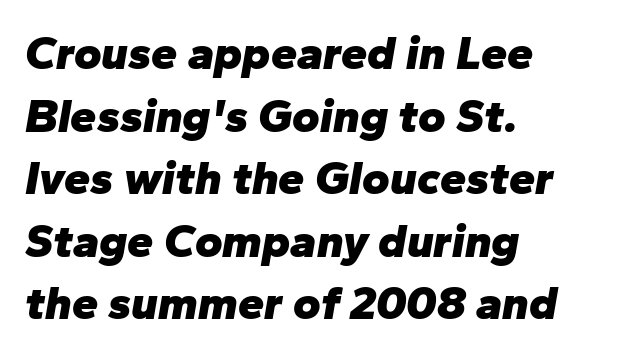
{"italic": "yes", "lean": "right", "slant_degrees": 10, "bold": "yes", "weight": "heavy", "width": "normal", "stroke_contrast": "low", "x_height": "medium", "monospaced": "no", "underline": "no", "align": "left", "line_spacing": "normal", "line_spacing_ratio": 1.33, "letter_spacing": "normal", "letter_spacing_em": 0.0, "glyph_px": 47}
